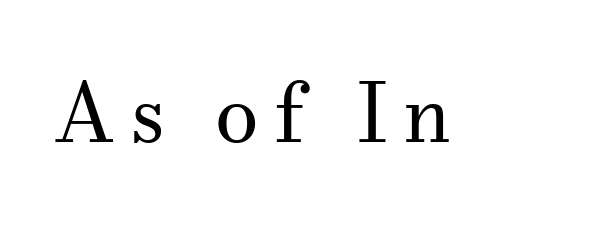
Q: Is the text bold? A: No.
Q: Is the text italic (slanted)? A: No, it is upright.
Q: Is the typeface a serif or a sans-serif typeface? A: Serif.
Q: Is the text underlined? A: No.
Q: Width (condensed, normal, or wide)? A: Normal.
Q: Stroke contrast? A: Medium.
Q: x-height? A: Small.
Q: Monospaced? A: No.
